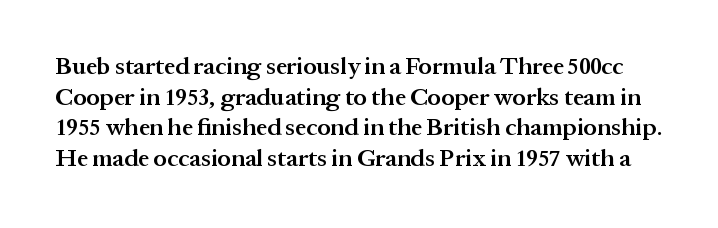
Q: Is the text bold? A: Semi-bold.
Q: Is the text italic (slanted)? A: No, it is upright.
Q: Is the text underlined? A: No.
Q: Is the spacing between letters normal or unusually wide? A: Normal.
Q: Is the spacing between lines tight, normal or loose? A: Normal.
